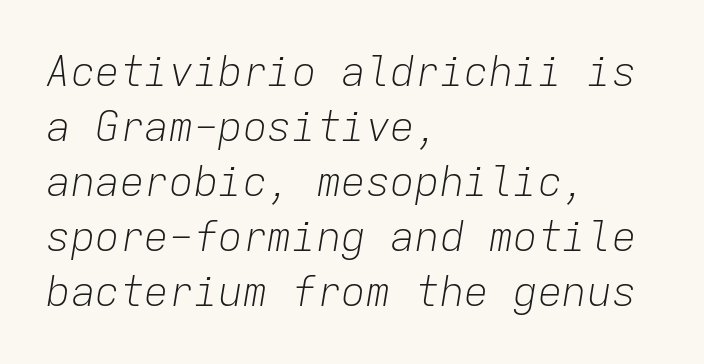
{"italic": "yes", "lean": "right", "slant_degrees": 9, "bold": "no", "weight": "light", "width": "normal", "stroke_contrast": "low", "x_height": "medium", "monospaced": "yes", "underline": "no", "align": "left", "line_spacing": "normal", "line_spacing_ratio": 1.34, "letter_spacing": "normal", "letter_spacing_em": 0.0, "glyph_px": 41}
